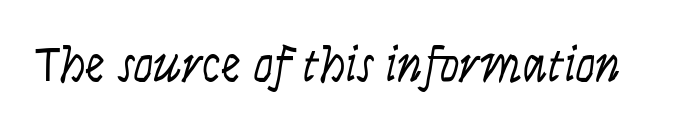
The image shows 50 px light, condensed sans-serif type; set normal letter spacing, not underlined; low stroke contrast and a large x-height.
